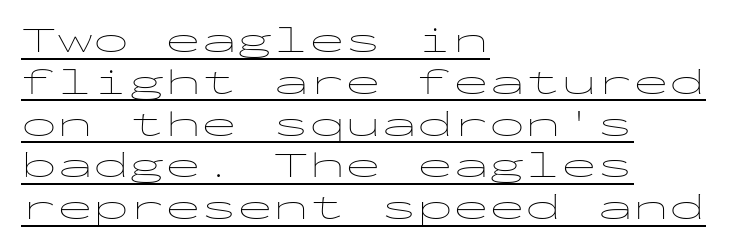
{"serif": "no", "italic": "no", "bold": "no", "weight": "thin", "width": "wide", "stroke_contrast": "low", "x_height": "medium", "monospaced": "yes", "underline": "yes", "align": "left", "line_spacing_ratio": 1.16, "letter_spacing": "normal", "letter_spacing_em": 0.0, "glyph_px": 36}
